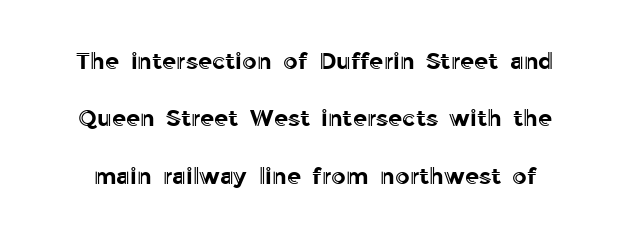
The image shows 23 px text type, upright; set loose line spacing (2.49x), normal letter spacing, not underlined.
